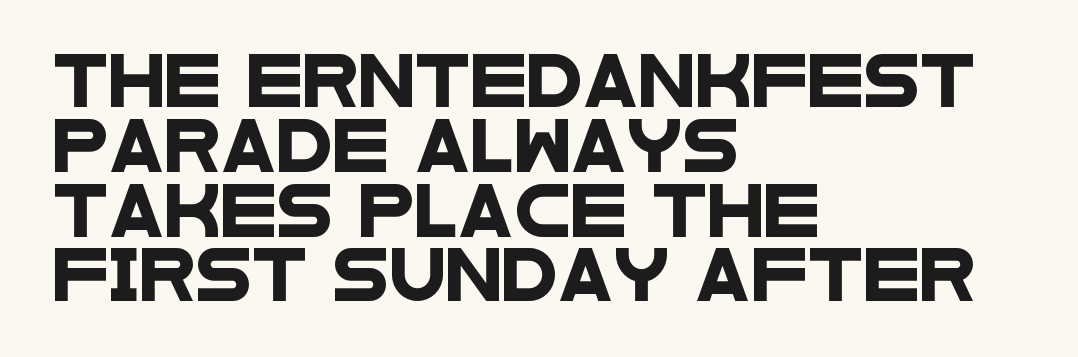
Here the designer chose a conventional face with non-uniform glyph widths. Does the copy run flush right? No — it runs flush left. Any mark beneath the type? The region is blank. Quick note: interline space is typical. This rendering leaves character spacing at its baseline value. The text was rendered using a sans face with plain stroke endings.
